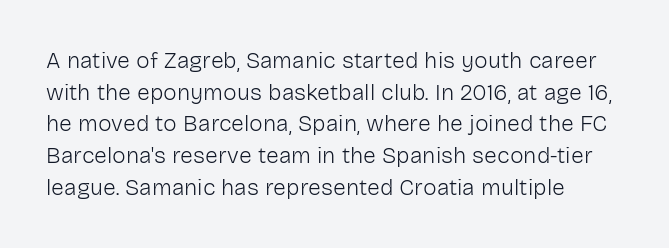
Q: Is the text bold? A: No.
Q: Is the text italic (slanted)? A: No, it is upright.
Q: Is the text underlined? A: No.
Q: How is the paragraph aligned? A: Left-aligned.
Q: Is the spacing between letters normal or unusually wide? A: Normal.
Q: Is the spacing between lines tight, normal or loose? A: Normal.
